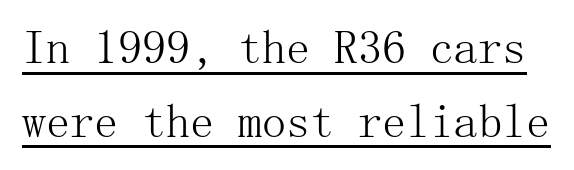
Q: Is the text bold? A: No.
Q: Is the text italic (slanted)? A: No, it is upright.
Q: Is the typeface a serif or a sans-serif typeface? A: Serif.
Q: Is the text underlined? A: Yes.
Q: Is the spacing between letters normal or unusually wide? A: Normal.
Q: Is the spacing between lines tight, normal or loose? A: Normal.
Q: Width (condensed, normal, or wide)? A: Normal.
Q: Stroke contrast? A: Medium.
Q: x-height? A: Medium.
